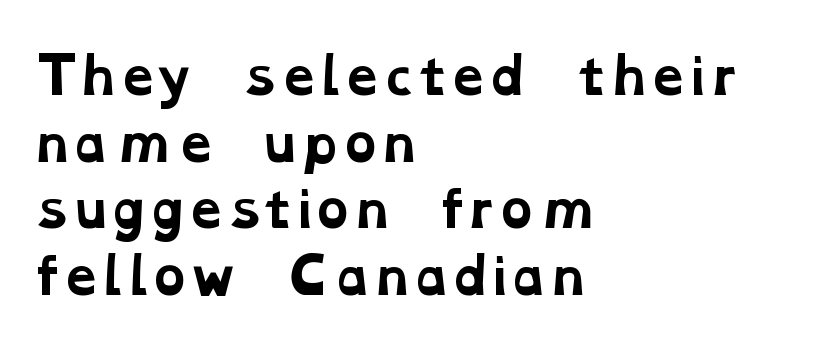
The image shows 49 px bold, wide serif type; set left-aligned, normal line spacing (1.36x), normal letter spacing, not underlined; low stroke contrast and a medium x-height.
